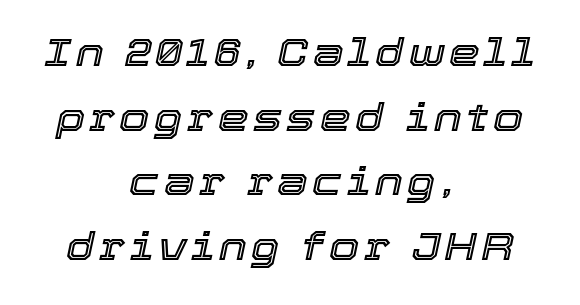
{"italic": "yes", "lean": "right", "slant_degrees": 12, "width": "normal", "x_height": "medium", "monospaced": "no", "underline": "no", "align": "center", "line_spacing": "normal", "line_spacing_ratio": 1.66, "glyph_px": 39}
